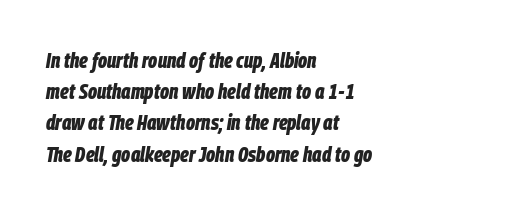
Q: Is the text bold? A: Yes.
Q: Is the text italic (slanted)? A: Yes, it leans right by about 9 degrees.
Q: Is the text underlined? A: No.
Q: How is the paragraph aligned? A: Left-aligned.
Q: Is the spacing between letters normal or unusually wide? A: Normal.
Q: Is the spacing between lines tight, normal or loose? A: Normal.
